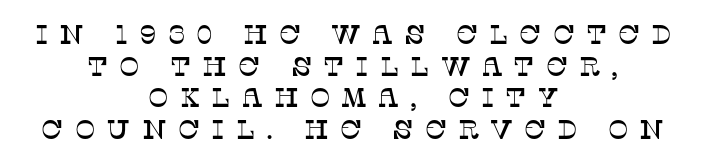
Does extra space separate the letters? Yes, quite a lot of it. The lettering holds an erect, upright posture throughout. This sample is center-justified, so both line endings float freely. The space directly below the letters is spotless.
